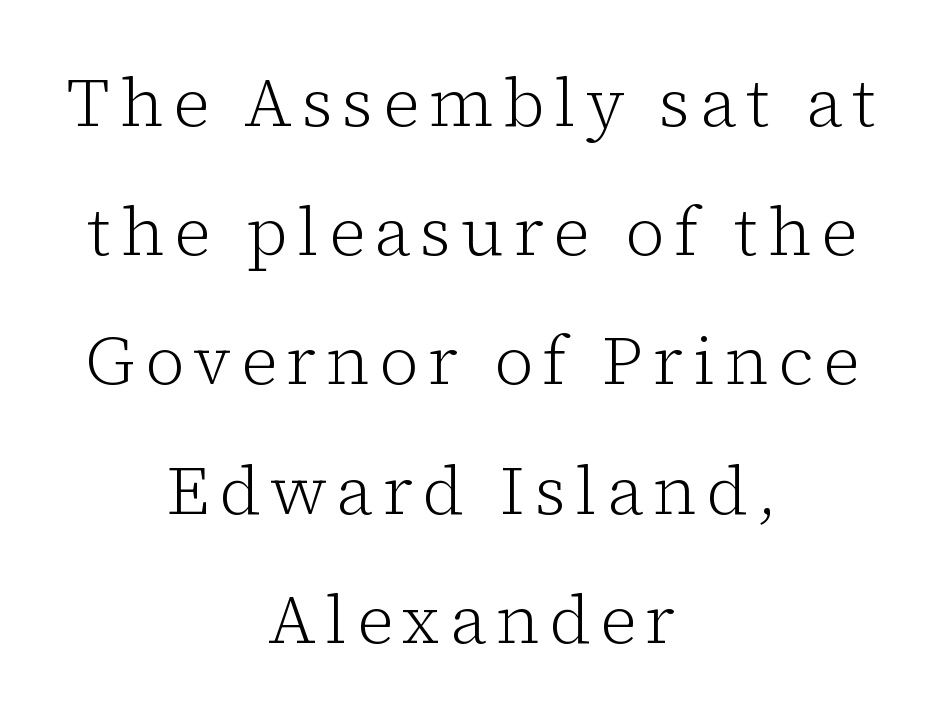
Q: Is the text bold? A: No.
Q: Is the text italic (slanted)? A: No, it is upright.
Q: Is the typeface a serif or a sans-serif typeface? A: Serif.
Q: Is the text underlined? A: No.
Q: How is the paragraph aligned? A: Centered.
Q: Is the spacing between lines tight, normal or loose? A: Loose.
Q: Width (condensed, normal, or wide)? A: Normal.
Q: Stroke contrast? A: Low.
Q: x-height? A: Medium.
Q: Monospaced? A: No.
